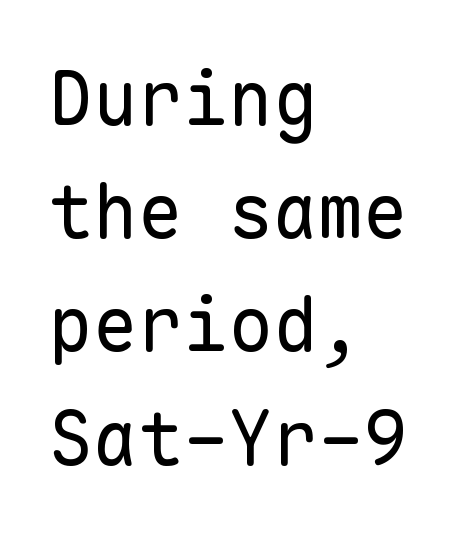
Each new line begins a customary step beneath the previous one. The face used here is monospaced, like something from a code editor. Summary of weight: not heavy and not bold. Nope, not italic — everything's standing straight. This rendering uses left alignment, leaving the right contour irregular.
